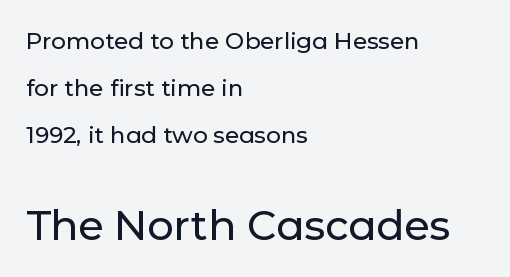
Q: Is the text italic (slanted)? A: No, it is upright.
Q: Is the typeface a serif or a sans-serif typeface? A: Sans-serif.
Q: Is the text underlined? A: No.
Q: How is the paragraph aligned? A: Left-aligned.
Q: Is the spacing between letters normal or unusually wide? A: Normal.
Q: Is the spacing between lines tight, normal or loose? A: Loose.
Q: Which block of text is set in a larger size, the first (top) or the second (bottom)? A: The second (bottom) one.
Q: Width (condensed, normal, or wide)? A: Normal.
Q: Stroke contrast? A: Low.
Q: x-height? A: Medium.
Q: Monospaced? A: No.
